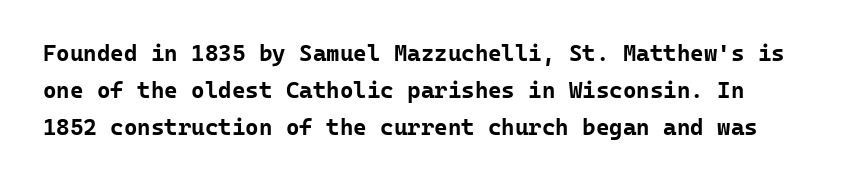
{"italic": "no", "bold": "yes", "underline": "no", "line_spacing": "normal", "line_spacing_ratio": 1.6, "letter_spacing": "normal", "letter_spacing_em": 0.0, "glyph_px": 23}
